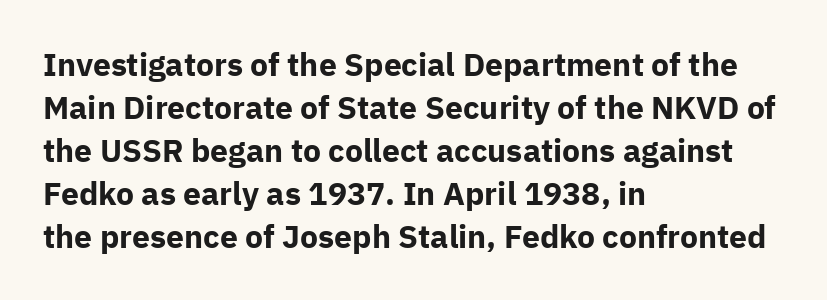
{"serif": "no", "italic": "no", "bold": "yes", "weight": "bold", "width": "normal", "stroke_contrast": "low", "x_height": "medium", "monospaced": "no", "underline": "no", "align": "left", "line_spacing": "normal", "line_spacing_ratio": 1.34, "letter_spacing": "normal", "letter_spacing_em": 0.0, "glyph_px": 32}
